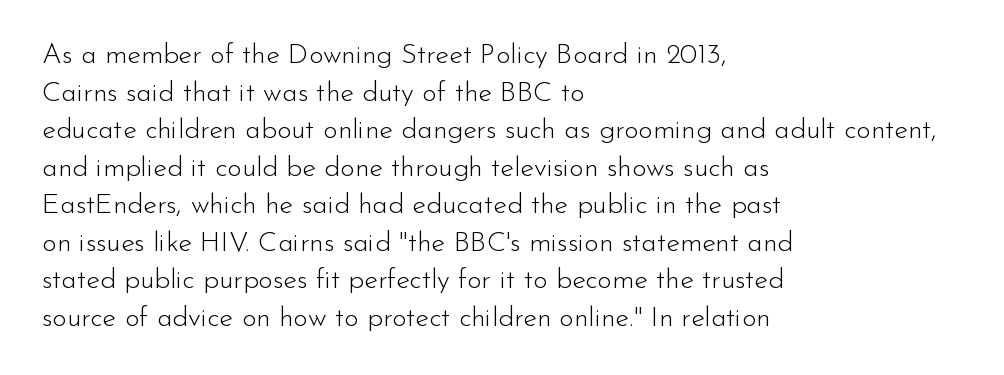
{"serif": "no", "italic": "no", "bold": "no", "weight": "light", "width": "normal", "stroke_contrast": "low", "x_height": "small", "monospaced": "no", "underline": "no", "align": "left", "line_spacing": "normal", "line_spacing_ratio": 1.34, "letter_spacing": "normal", "letter_spacing_em": 0.0, "glyph_px": 28}
